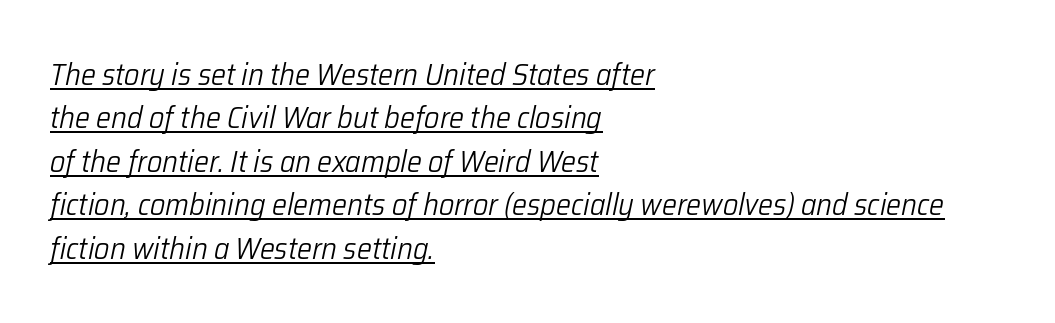
{"italic": "yes", "lean": "right", "slant_degrees": 12, "bold": "no", "weight": "light", "width": "normal", "stroke_contrast": "low", "x_height": "medium", "monospaced": "no", "underline": "yes", "align": "left", "line_spacing": "normal", "line_spacing_ratio": 1.45, "letter_spacing": "normal", "letter_spacing_em": 0.0, "glyph_px": 30}
